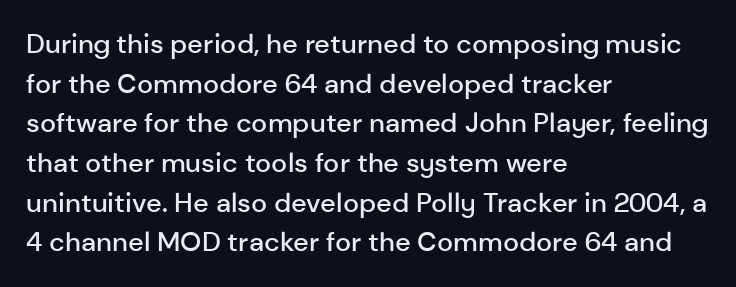
The image shows 27 px text type, upright; set left-aligned, normal line spacing (1.47x), normal letter spacing, not underlined.
